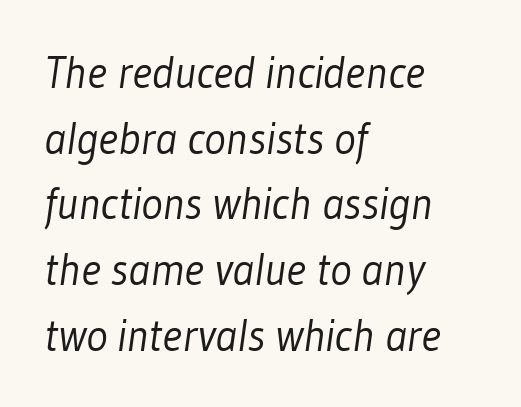
Q: Is the text bold? A: No.
Q: Is the typeface a serif or a sans-serif typeface? A: Sans-serif.
Q: Is the text underlined? A: No.
Q: How is the paragraph aligned? A: Left-aligned.
Q: Is the spacing between letters normal or unusually wide? A: Normal.
Q: Is the spacing between lines tight, normal or loose? A: Normal.
Q: Width (condensed, normal, or wide)? A: Condensed.
Q: Stroke contrast? A: Low.
Q: x-height? A: Medium.
Q: Monospaced? A: No.
